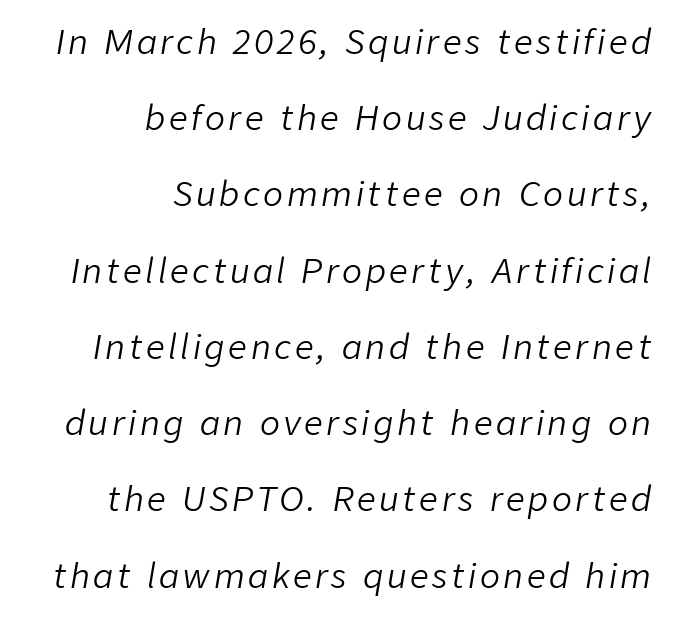
The image shows 33 px light type, italic (leaning right); set right-aligned, loose line spacing (2.31x), not underlined; low stroke contrast and a medium x-height.
